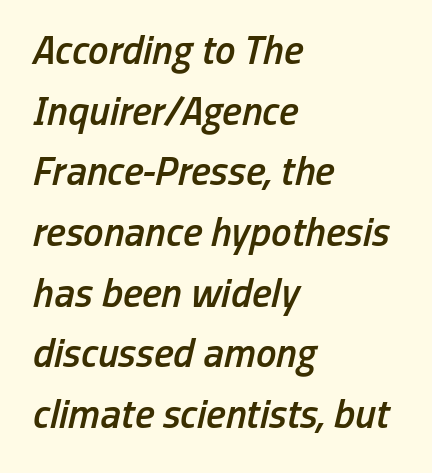
Q: Is the text bold? A: Semi-bold.
Q: Is the text italic (slanted)? A: Yes, it leans right by about 13 degrees.
Q: Is the text underlined? A: No.
Q: How is the paragraph aligned? A: Left-aligned.
Q: Is the spacing between letters normal or unusually wide? A: Normal.
Q: Is the spacing between lines tight, normal or loose? A: Normal.
Q: Width (condensed, normal, or wide)? A: Condensed.
Q: Stroke contrast? A: Low.
Q: x-height? A: Medium.
Q: Monospaced? A: No.
